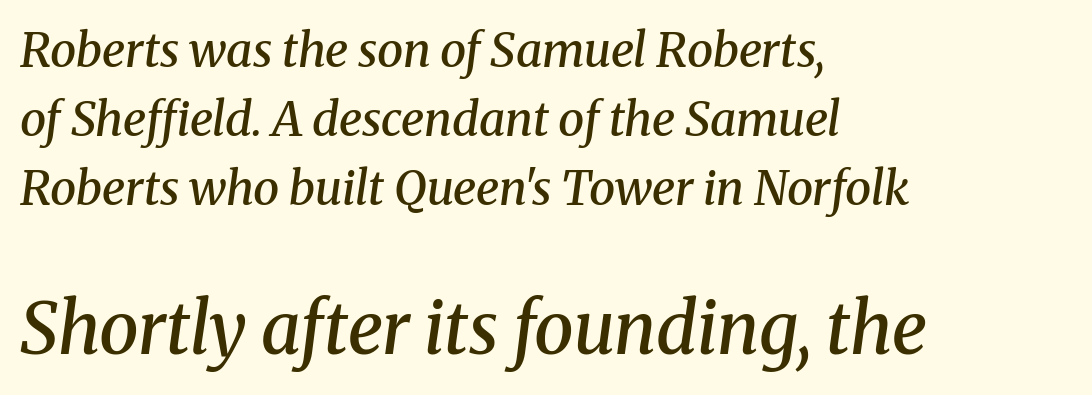
The image shows 71 px semibold serif type, italic (leaning right); set left-aligned, normal line spacing (1.47x), normal letter spacing, not underlined; the second (bottom) block is 1.51x larger; medium stroke contrast and a medium x-height.
